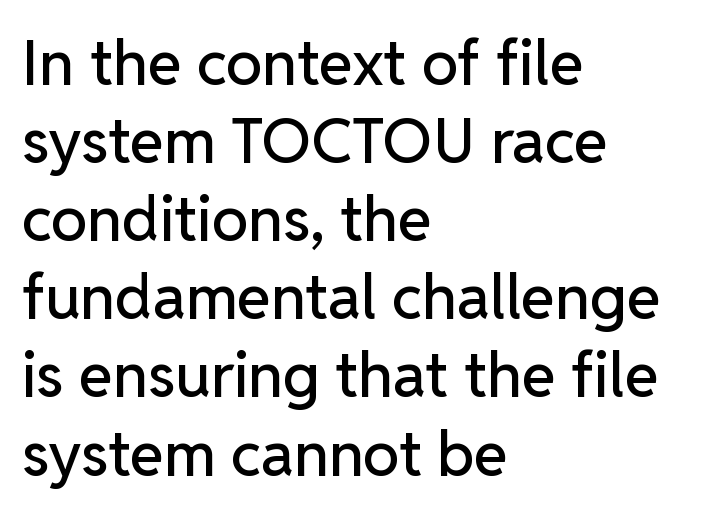
The image shows 62 px sans-serif type, upright; set left-aligned, normal line spacing (1.26x), normal letter spacing, not underlined; low stroke contrast and a medium x-height.
